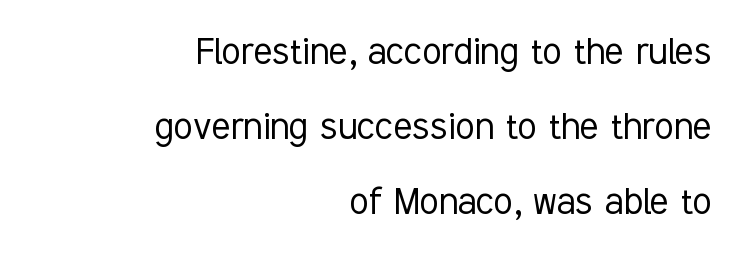
{"serif": "no", "italic": "no", "bold": "no", "weight": "light", "width": "condensed", "stroke_contrast": "low", "x_height": "medium", "monospaced": "no", "underline": "no", "align": "right", "line_spacing_ratio": 1.71, "letter_spacing": "normal", "letter_spacing_em": 0.0, "glyph_px": 44}
